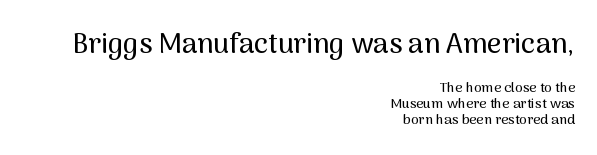
A typesetter would call this proportional, since set widths differ per character. Typesetter's note — upper block bumped up in size, lower block left smaller. The type sits square on the baseline with zero lean. Vertical spacing — tight. Here the glyphs are tracked normally, forming tight word shapes. This rendering features lettering with no underline.
